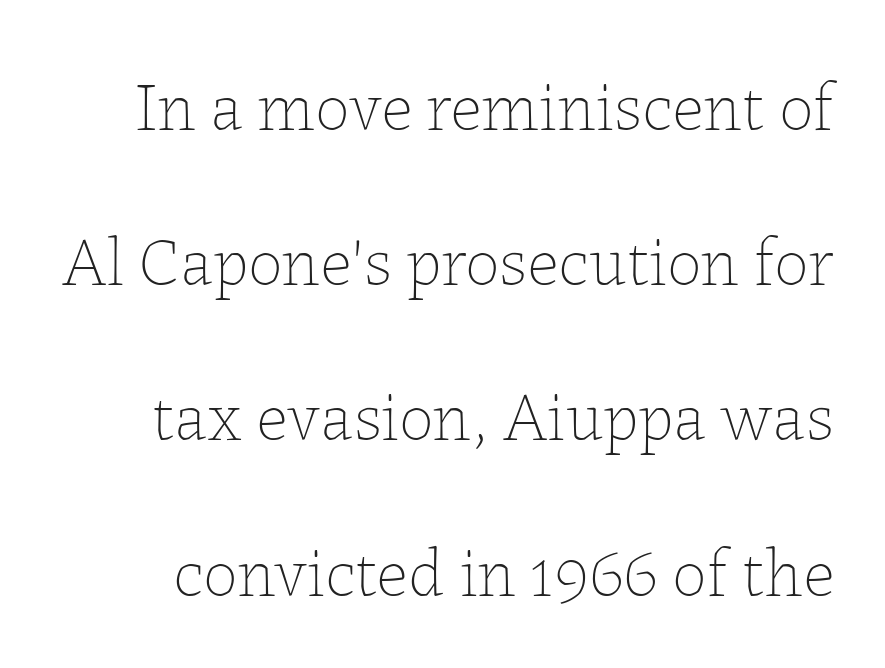
A typesetter would call this leading open, well beyond the default. This is not heavy type; no bold has been used. The foot of each line stays bare and open. Is this a fixed-width face? No — the glyphs have proportional, varying widths. Default kerning and tracking; the words read as compact shapes. The axis of the letterforms is exactly vertical.
